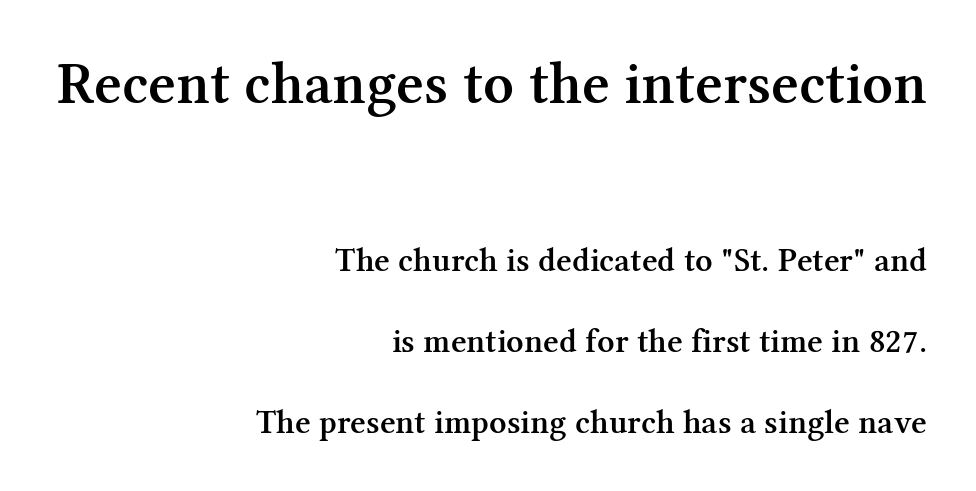
Q: Is the text bold? A: Semi-bold.
Q: Is the text italic (slanted)? A: No, it is upright.
Q: Is the typeface a serif or a sans-serif typeface? A: Serif.
Q: Is the text underlined? A: No.
Q: How is the paragraph aligned? A: Right-aligned.
Q: Is the spacing between letters normal or unusually wide? A: Normal.
Q: Is the spacing between lines tight, normal or loose? A: Loose.
Q: Which block of text is set in a larger size, the first (top) or the second (bottom)? A: The first (top) one.
Q: Width (condensed, normal, or wide)? A: Normal.
Q: Stroke contrast? A: Medium.
Q: x-height? A: Medium.
Q: Monospaced? A: No.
